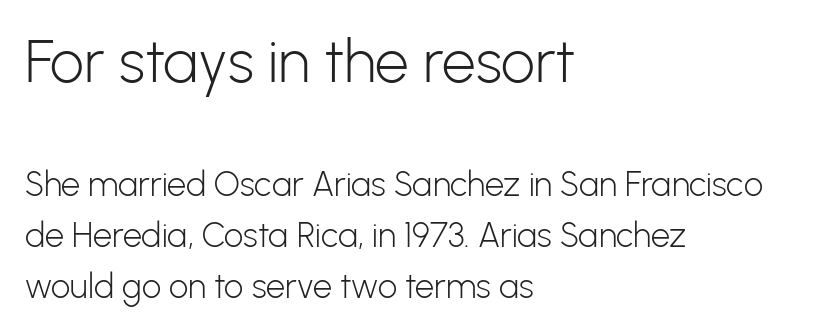
The image shows 60 px light sans-serif type, upright; set left-aligned, normal line spacing (1.5x), normal letter spacing, not underlined; the first (top) block is 1.76x larger; low stroke contrast and a medium x-height.
